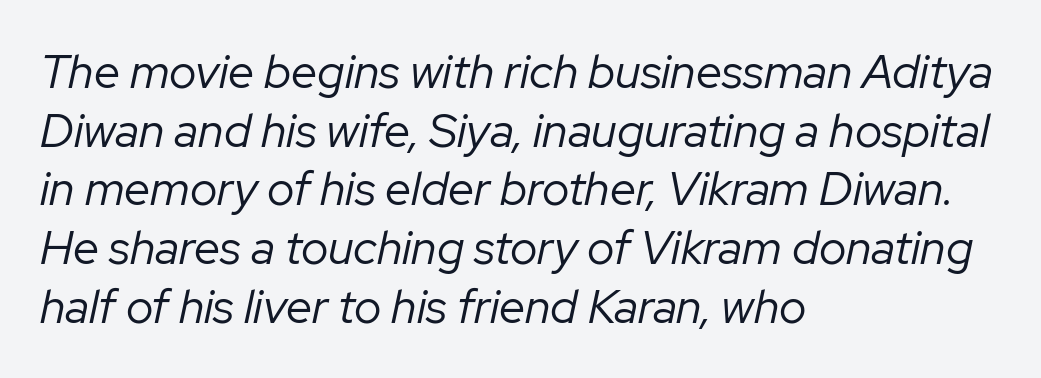
{"italic": "yes", "lean": "right", "slant_degrees": 12, "bold": "no", "weight": "regular", "width": "normal", "stroke_contrast": "low", "x_height": "medium", "monospaced": "no", "underline": "no", "align": "left", "line_spacing": "normal", "line_spacing_ratio": 1.25, "letter_spacing": "normal", "letter_spacing_em": 0.0, "glyph_px": 47}
